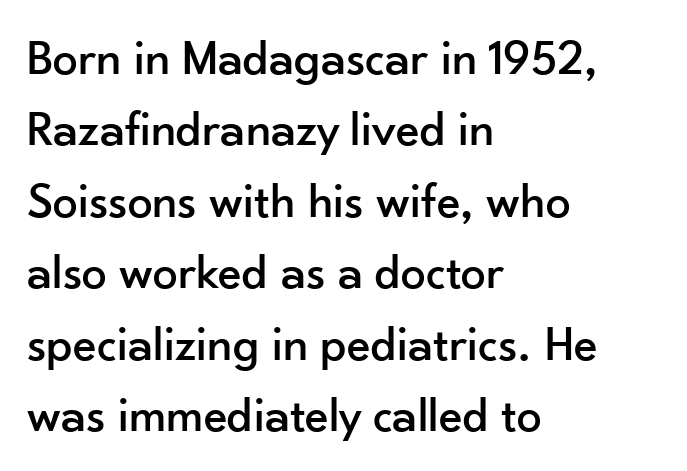
The image shows 50 px sans-serif type, upright; set left-aligned, normal line spacing (1.43x), normal letter spacing, not underlined; low stroke contrast and a small x-height.
